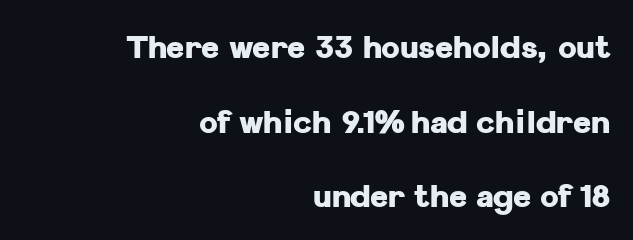
{"serif": "no", "italic": "no", "bold": "yes", "weight": "heavy", "width": "normal", "stroke_contrast": "low", "x_height": "medium", "monospaced": "no", "underline": "no", "align": "right", "line_spacing": "loose", "line_spacing_ratio": 2.41, "letter_spacing": "normal", "letter_spacing_em": 0.0, "glyph_px": 31}
